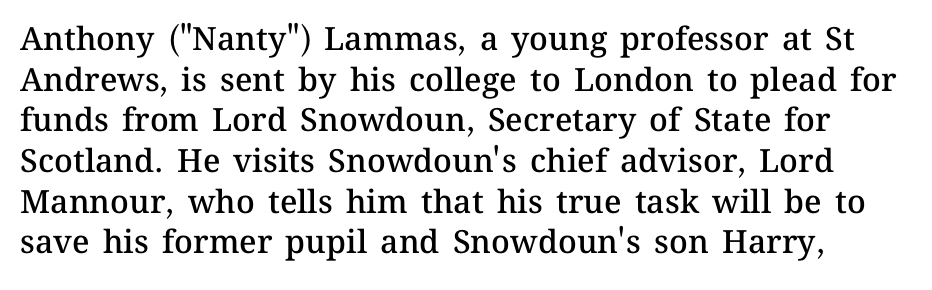
The image shows 32 px semibold type, upright; set normal line spacing (1.27x), normal letter spacing, not underlined; medium stroke contrast and a medium x-height.
